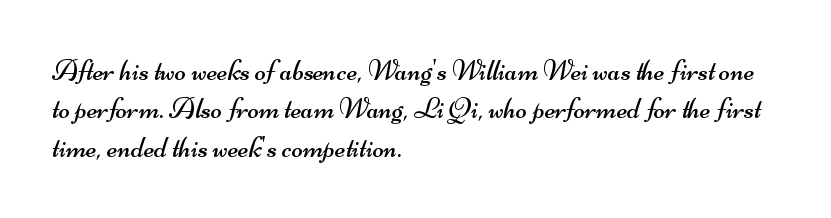
Q: Is the text bold? A: No.
Q: Is the typeface a serif or a sans-serif typeface? A: Sans-serif.
Q: Is the text underlined? A: No.
Q: How is the paragraph aligned? A: Left-aligned.
Q: Is the spacing between letters normal or unusually wide? A: Normal.
Q: Is the spacing between lines tight, normal or loose? A: Normal.
Q: Width (condensed, normal, or wide)? A: Wide.
Q: Stroke contrast? A: Medium.
Q: x-height? A: Small.
Q: Monospaced? A: No.
